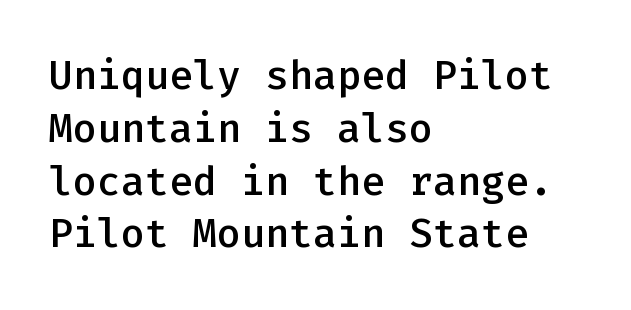
{"serif": "no", "italic": "no", "bold": "semi", "weight": "semibold", "width": "normal", "stroke_contrast": "low", "x_height": "medium", "monospaced": "yes", "underline": "no", "align": "left", "line_spacing": "normal", "line_spacing_ratio": 1.32, "letter_spacing": "normal", "letter_spacing_em": 0.0, "glyph_px": 40}
